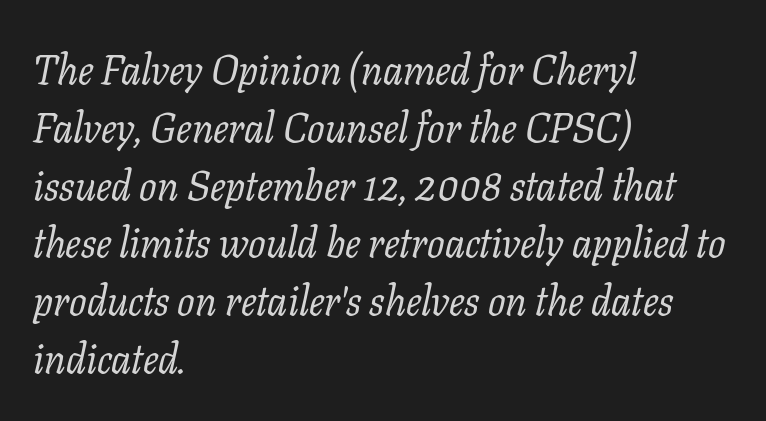
Compared with ordinary roman type, these characters are visibly tilted. Character widths vary here, with narrow letters taking less room than wide ones. Words appear dense and cohesive because spacing is normal. Old-style or modern, the face here clearly has serifs. The designer left line spacing at the default.
